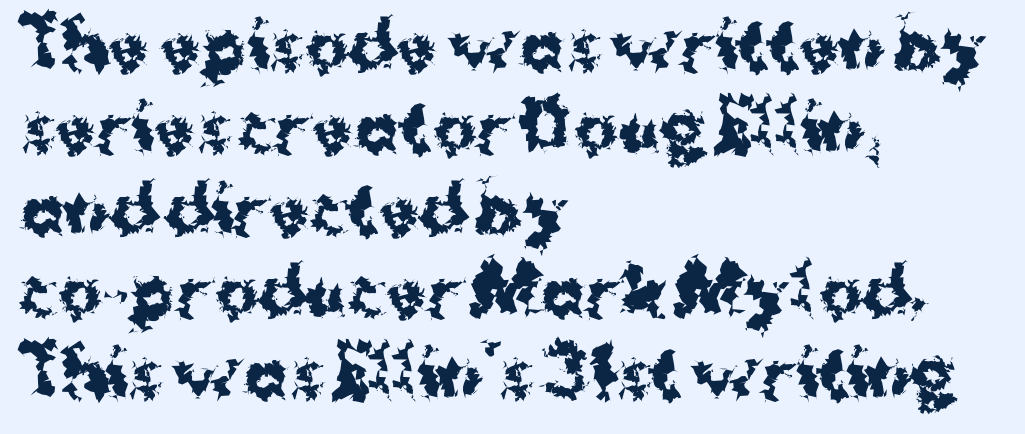
Quick note: underline off. Students, this is bold: see how much ink each stroke carries. Italic? Not at all — the glyphs are vertical. Letterform terminals end flat and unadorned throughout the passage.
